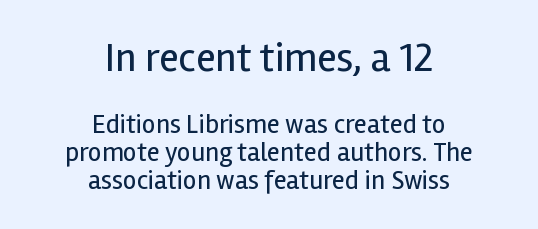
{"serif": "no", "italic": "no", "bold": "no", "weight": "regular", "width": "normal", "x_height": "medium", "monospaced": "no", "underline": "no", "align": "center", "line_spacing": "tight", "line_spacing_ratio": 1.03, "letter_spacing": "normal", "letter_spacing_em": 0.0, "larger_block": "first", "size_ratio": 1.52, "glyph_px": 41}
